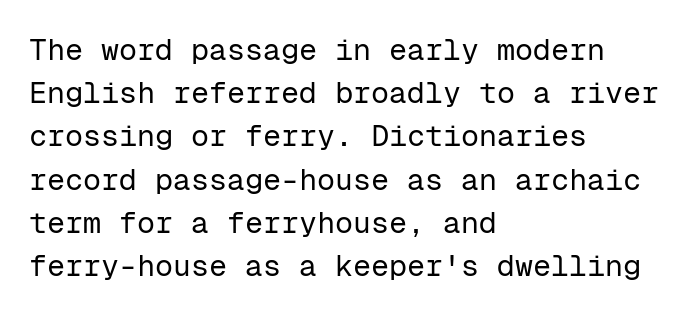
Q: Is the text bold? A: No.
Q: Is the text italic (slanted)? A: No, it is upright.
Q: Is the typeface a serif or a sans-serif typeface? A: Sans-serif.
Q: Is the text underlined? A: No.
Q: How is the paragraph aligned? A: Left-aligned.
Q: Is the spacing between letters normal or unusually wide? A: Normal.
Q: Is the spacing between lines tight, normal or loose? A: Normal.
Q: Width (condensed, normal, or wide)? A: Normal.
Q: Stroke contrast? A: Low.
Q: x-height? A: Medium.
Q: Monospaced? A: Yes.
